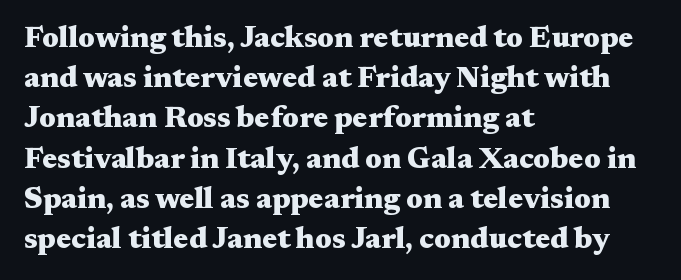
The image shows 30 px heavy, wide serif type, upright; set left-aligned, normal line spacing (1.34x), normal letter spacing, not underlined; medium stroke contrast and a medium x-height.
